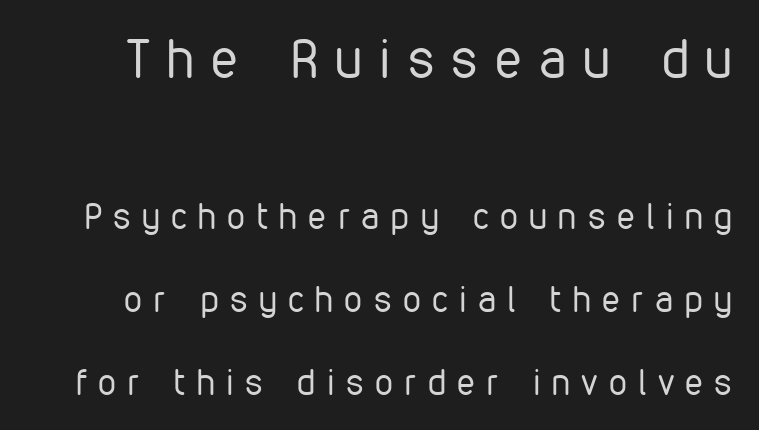
{"serif": "no", "italic": "no", "bold": "no", "weight": "regular", "width": "condensed", "stroke_contrast": "low", "x_height": "medium", "monospaced": "no", "underline": "no", "line_spacing": "loose", "line_spacing_ratio": 2.31, "letter_spacing": "wide", "letter_spacing_em": 0.32, "larger_block": "first", "size_ratio": 1.5, "glyph_px": 54}
